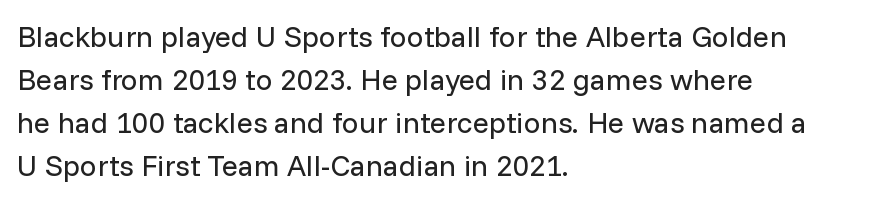
The image shows 30 px regular-weight sans-serif type, upright; set left-aligned, normal line spacing (1.43x), normal letter spacing, not underlined; low stroke contrast and a medium x-height.
